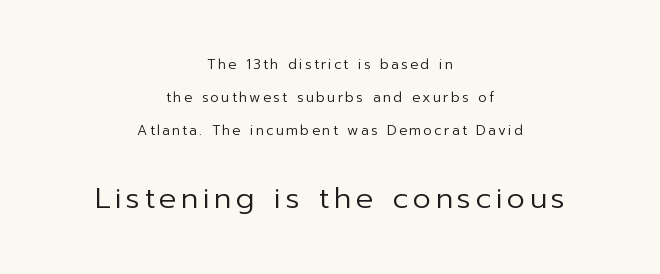
The image shows 29 px regular-weight sans-serif type, upright; set centered, loose line spacing (2.37x), not underlined; the second (bottom) block is 2.07x larger; low stroke contrast and a medium x-height.
